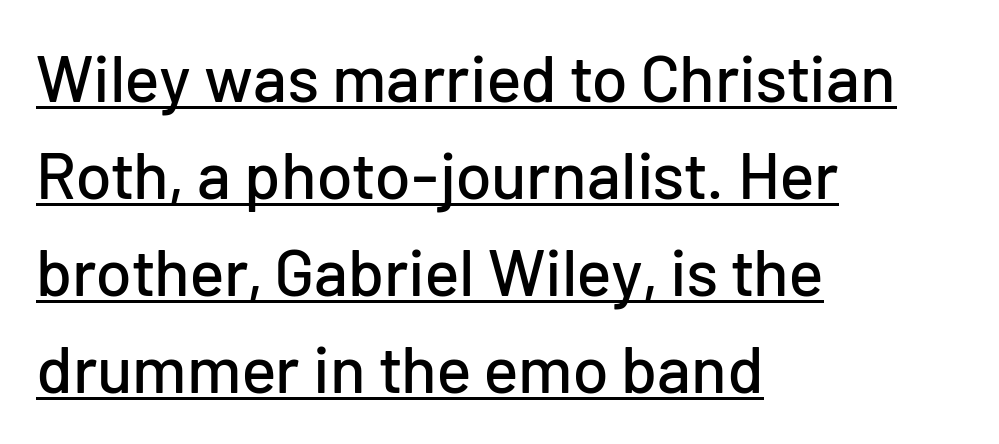
{"serif": "no", "italic": "no", "width": "normal", "stroke_contrast": "low", "x_height": "medium", "monospaced": "no", "underline": "yes", "align": "left", "line_spacing": "normal", "line_spacing_ratio": 1.47, "letter_spacing": "normal", "letter_spacing_em": 0.0, "glyph_px": 66}
